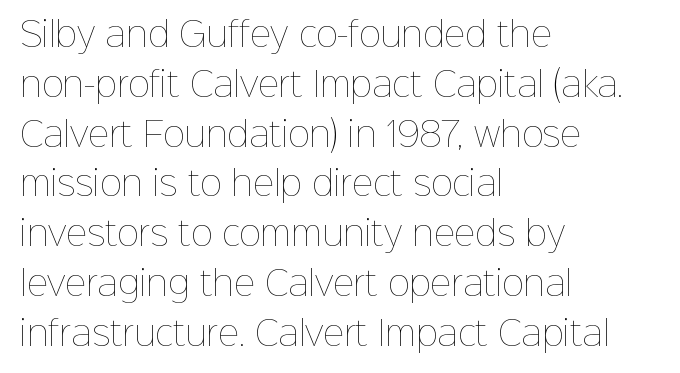
The image shows 33 px thin type, upright; set left-aligned, normal line spacing (1.51x), normal letter spacing, not underlined; low stroke contrast and a medium x-height.
